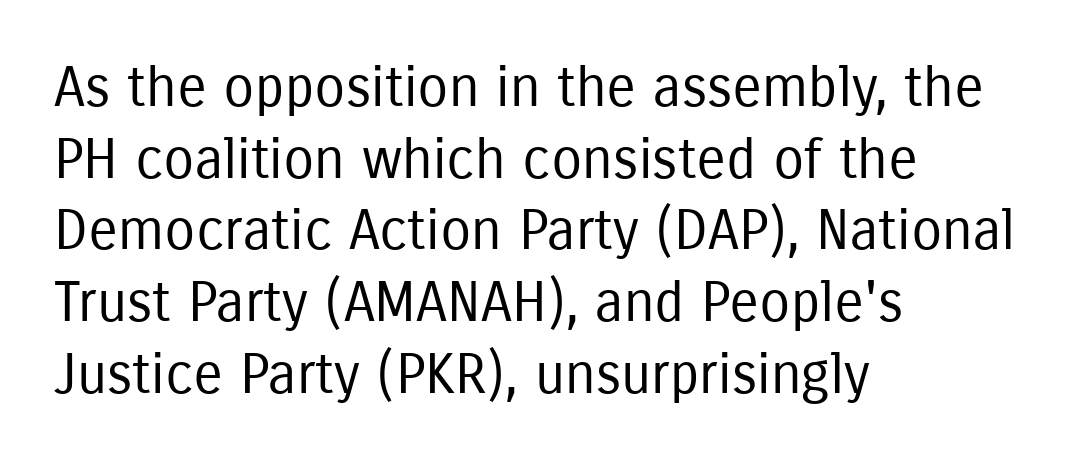
Q: Is the text bold? A: No.
Q: Is the text italic (slanted)? A: No, it is upright.
Q: Is the typeface a serif or a sans-serif typeface? A: Sans-serif.
Q: Is the text underlined? A: No.
Q: How is the paragraph aligned? A: Left-aligned.
Q: Is the spacing between letters normal or unusually wide? A: Normal.
Q: Is the spacing between lines tight, normal or loose? A: Normal.
Q: Width (condensed, normal, or wide)? A: Condensed.
Q: Stroke contrast? A: Low.
Q: x-height? A: Medium.
Q: Monospaced? A: No.
